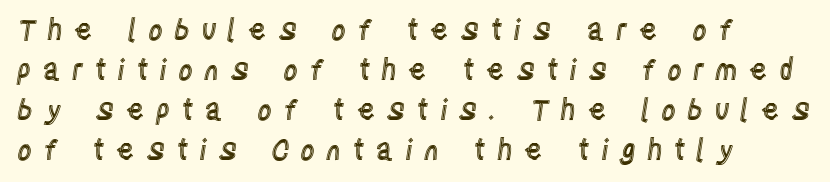
{"width": "condensed", "x_height": "large", "monospaced": "no", "underline": "no", "align": "left", "line_spacing": "normal", "line_spacing_ratio": 1.43, "letter_spacing": "wide", "letter_spacing_em": 0.39, "glyph_px": 28}
